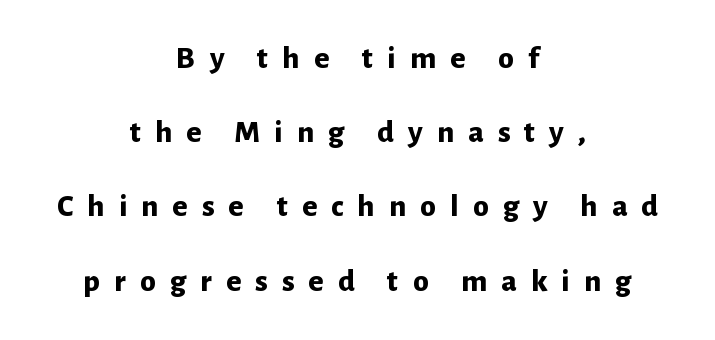
The image shows 32 px bold sans-serif type, upright; set centered, loose line spacing (2.32x), unusually wide letter spacing (+0.44 em), not underlined; low stroke contrast and a medium x-height.
